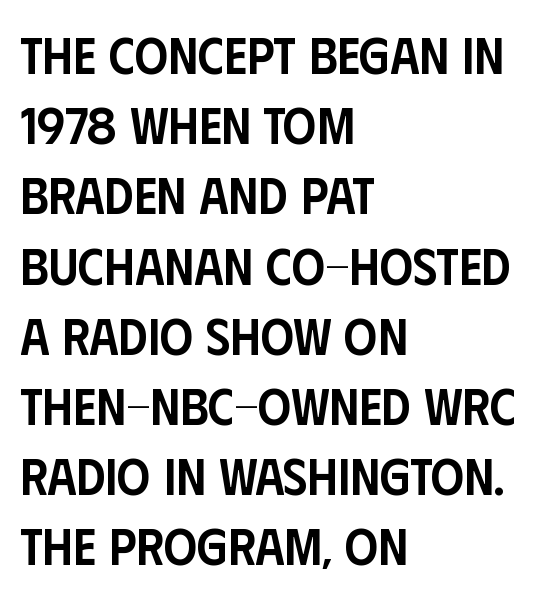
{"serif": "no", "italic": "no", "bold": "semi", "weight": "semibold", "width": "condensed", "stroke_contrast": "low", "x_height": "large", "monospaced": "no", "underline": "no", "align": "left", "line_spacing": "normal", "line_spacing_ratio": 1.35, "letter_spacing": "normal", "letter_spacing_em": 0.0, "glyph_px": 52}
